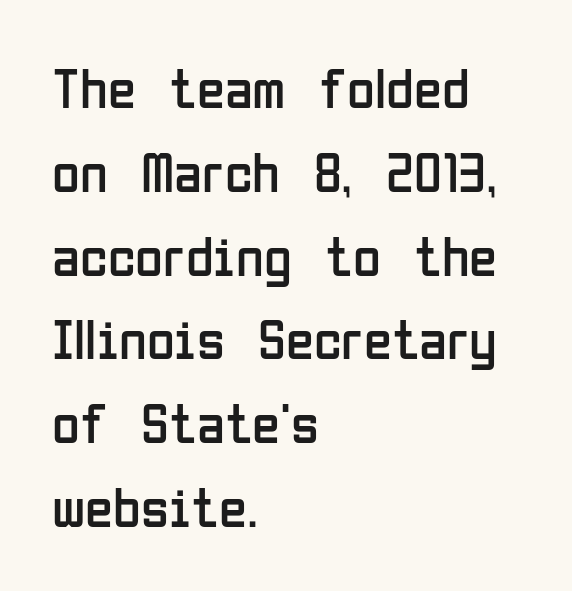
Each word holds together tightly as a unit, with standard inter-letter gaps. A student would call this left alignment; a typographer would say flush left, rag right. Classification — sans serif. Is the type heavy? It reads as light-to-regular instead.
